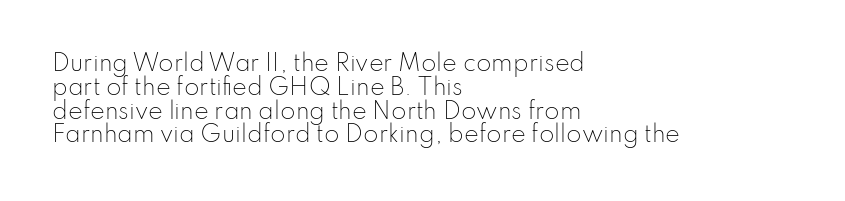
The image shows 22 px text type, upright; set left-aligned, tight line spacing (1.08x), normal letter spacing, not underlined.
